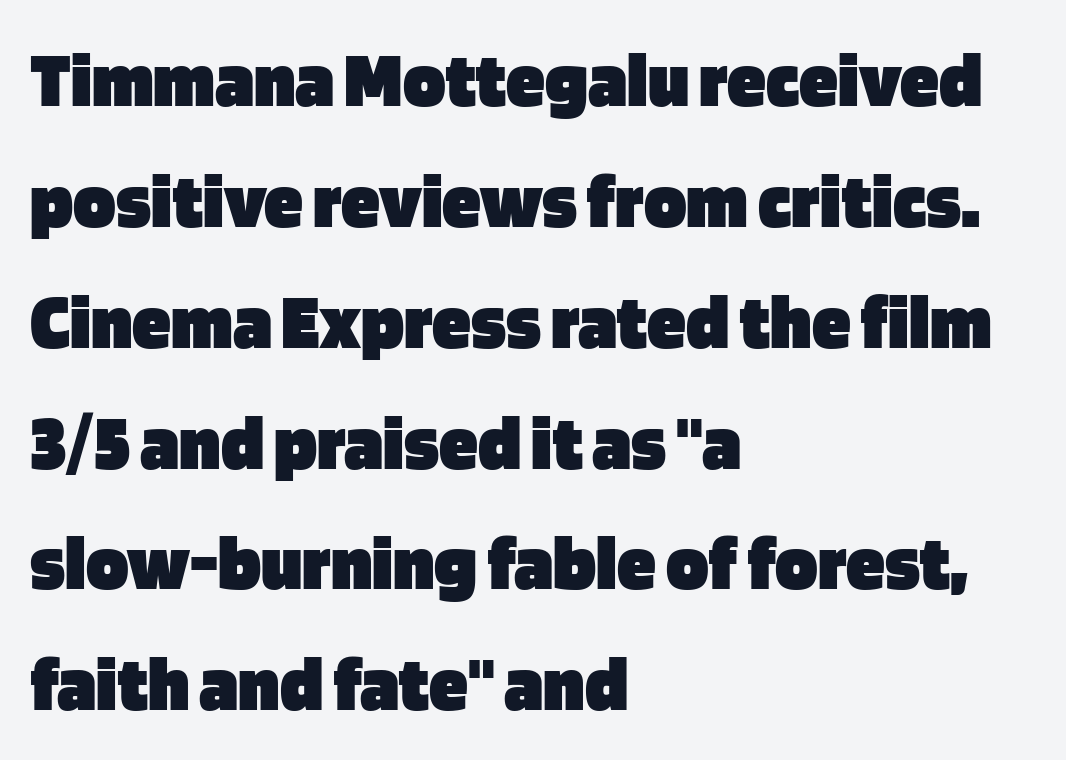
{"serif": "no", "italic": "no", "bold": "yes", "weight": "heavy", "width": "normal", "stroke_contrast": "low", "x_height": "large", "monospaced": "no", "underline": "no", "align": "left", "line_spacing": "normal", "line_spacing_ratio": 1.53, "letter_spacing": "normal", "letter_spacing_em": 0.0, "glyph_px": 79}
